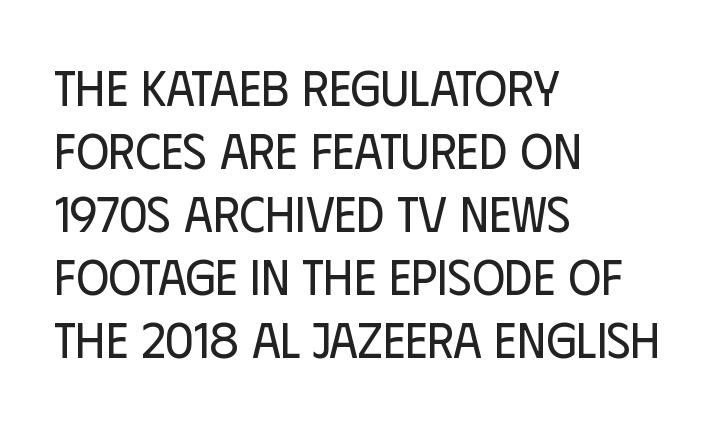
You could call the tracking neutral — neither tight nor loose. Unmarked baselines from the first word to the last. This reads as an unemphasized weight, regular at the heaviest. Ascenders rise straight up at ninety degrees. One glance says typical: line gaps are just what's usual. Font category for this specimen: sans-serif.
